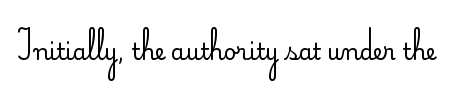
Q: Is the text bold? A: No.
Q: Is the text italic (slanted)? A: No, it is upright.
Q: Is the text underlined? A: No.
Q: Is the spacing between letters normal or unusually wide? A: Normal.
